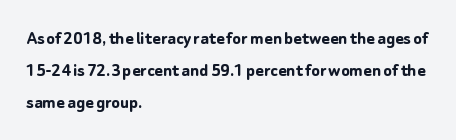
Q: Is the text bold? A: Yes.
Q: Is the text italic (slanted)? A: No, it is upright.
Q: Is the text underlined? A: No.
Q: How is the paragraph aligned? A: Left-aligned.
Q: Is the spacing between letters normal or unusually wide? A: Normal.
Q: Is the spacing between lines tight, normal or loose? A: Normal.
